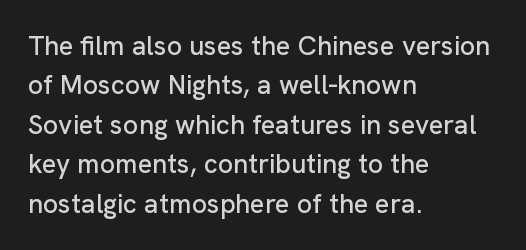
Q: Is the text italic (slanted)? A: No, it is upright.
Q: Is the text underlined? A: No.
Q: How is the paragraph aligned? A: Left-aligned.
Q: Is the spacing between letters normal or unusually wide? A: Normal.
Q: Is the spacing between lines tight, normal or loose? A: Normal.
